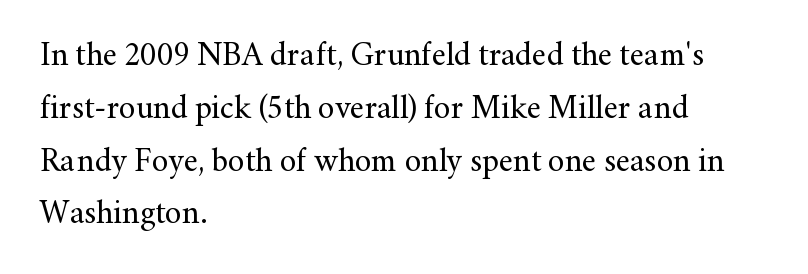
{"serif": "yes", "italic": "no", "bold": "no", "weight": "regular", "width": "normal", "stroke_contrast": "medium", "x_height": "small", "monospaced": "no", "underline": "no", "align": "left", "line_spacing": "normal", "line_spacing_ratio": 1.6, "letter_spacing": "normal", "letter_spacing_em": 0.0, "glyph_px": 33}
